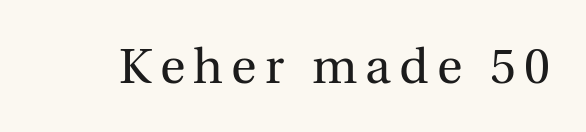
Lines of text with bare space underneath. In terms of letterform style, serifs are clearly present. The letters advance in unequal steps, a hallmark of proportional type. Is the stroke heavy? The answer is a plain regular-or-lighter.
